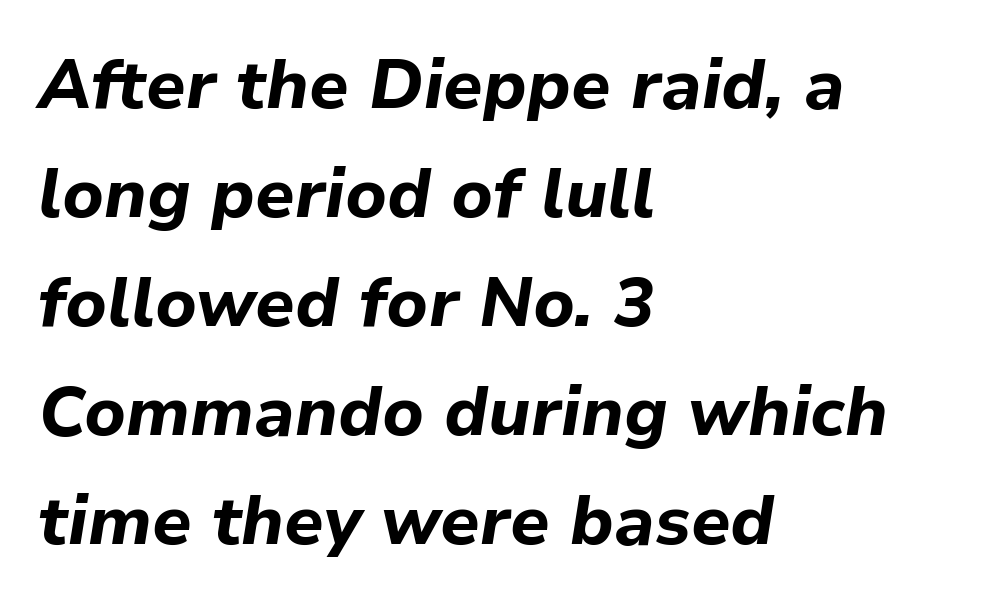
{"italic": "yes", "lean": "right", "slant_degrees": 9, "bold": "yes", "weight": "bold", "width": "normal", "stroke_contrast": "low", "x_height": "medium", "monospaced": "no", "underline": "no", "align": "left", "line_spacing": "normal", "line_spacing_ratio": 1.58, "letter_spacing": "normal", "letter_spacing_em": 0.0, "glyph_px": 69}
